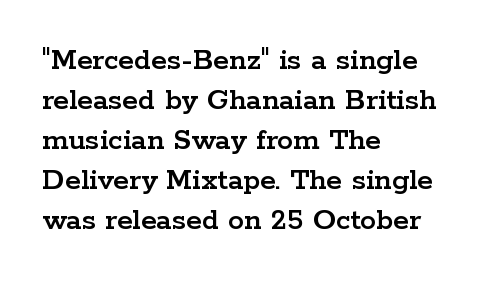
Q: Is the text italic (slanted)? A: No, it is upright.
Q: Is the typeface a serif or a sans-serif typeface? A: Serif.
Q: Is the text underlined? A: No.
Q: How is the paragraph aligned? A: Left-aligned.
Q: Is the spacing between letters normal or unusually wide? A: Normal.
Q: Is the spacing between lines tight, normal or loose? A: Normal.
Q: Width (condensed, normal, or wide)? A: Wide.
Q: Stroke contrast? A: Low.
Q: x-height? A: Medium.
Q: Monospaced? A: No.
